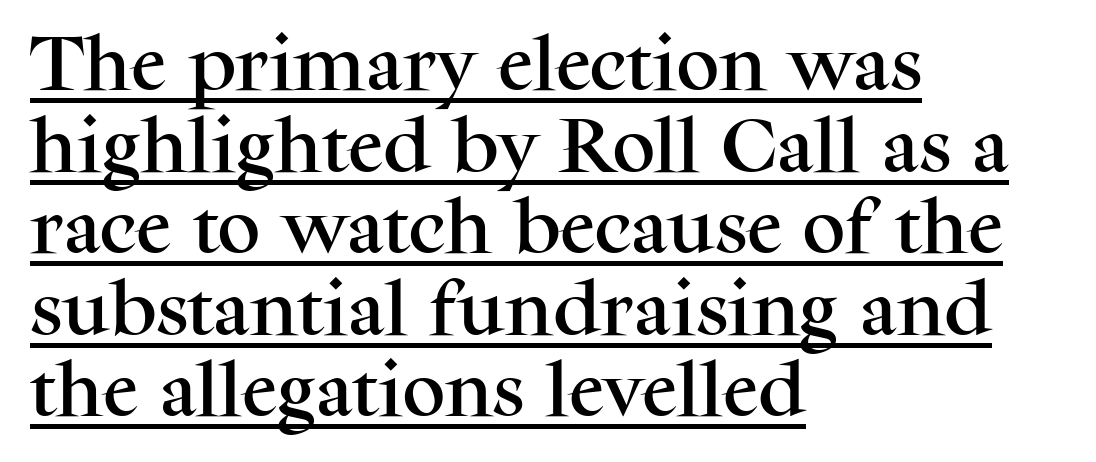
Q: Is the text italic (slanted)? A: No, it is upright.
Q: Is the typeface a serif or a sans-serif typeface? A: Serif.
Q: Is the text underlined? A: Yes.
Q: How is the paragraph aligned? A: Left-aligned.
Q: Is the spacing between letters normal or unusually wide? A: Normal.
Q: Is the spacing between lines tight, normal or loose? A: Normal.
Q: Width (condensed, normal, or wide)? A: Normal.
Q: Stroke contrast? A: Medium.
Q: x-height? A: Medium.
Q: Monospaced? A: No.
